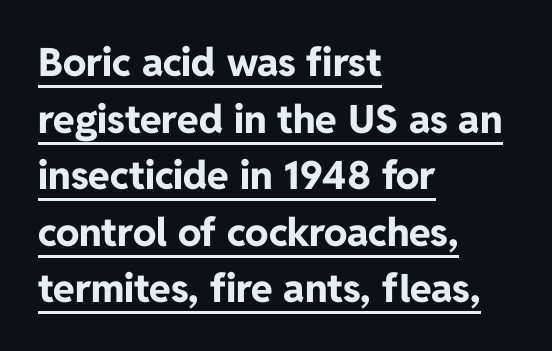
Caption: bold face, heavy strokes. The type sits square on the baseline with zero lean. Baseline-to-baseline distance is the conventional proportion of letter height. The sample's only ornament is a line tracing under the words.
